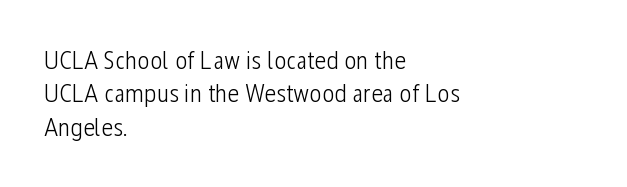
{"italic": "no", "bold": "no", "underline": "no", "align": "left", "line_spacing": "normal", "line_spacing_ratio": 1.28, "letter_spacing": "normal", "letter_spacing_em": 0.0, "glyph_px": 26}
